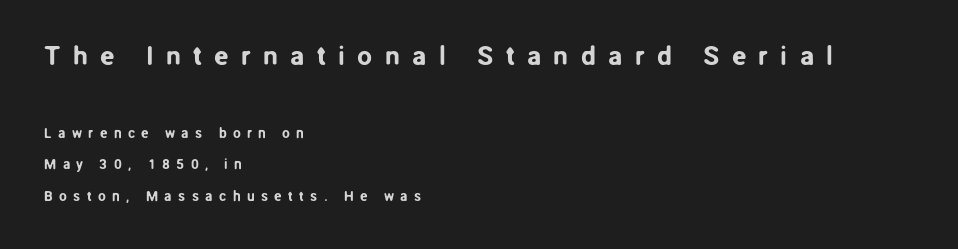
Line starts are locked; line ends wander. A clean baseline with only descenders dipping below it. Rendered with straight, roman letterforms. Here the first block reads like a headline and the second like body copy. Line spacing here is loose.
